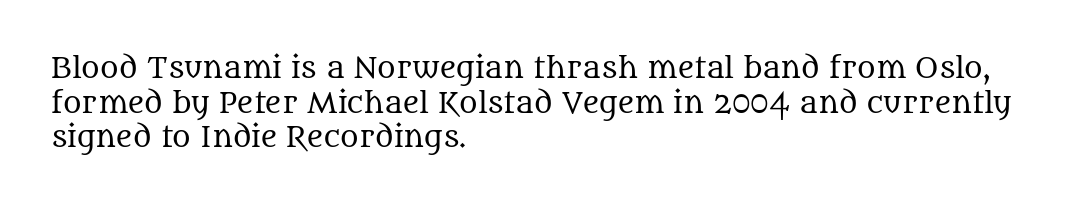
Tracking here is standard; glyphs follow each other at the usual distance. Heft: none added — not bold. Horizontally, the lines are justified to the leading edge only. This is roman type, the default non-slanted kind. Do the characters align in a grid? No, the font is proportional.
